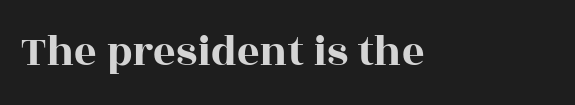
Q: Is the text italic (slanted)? A: No, it is upright.
Q: Is the typeface a serif or a sans-serif typeface? A: Serif.
Q: Is the text underlined? A: No.
Q: Is the spacing between letters normal or unusually wide? A: Normal.
Q: Width (condensed, normal, or wide)? A: Wide.
Q: x-height? A: Large.
Q: Monospaced? A: No.
